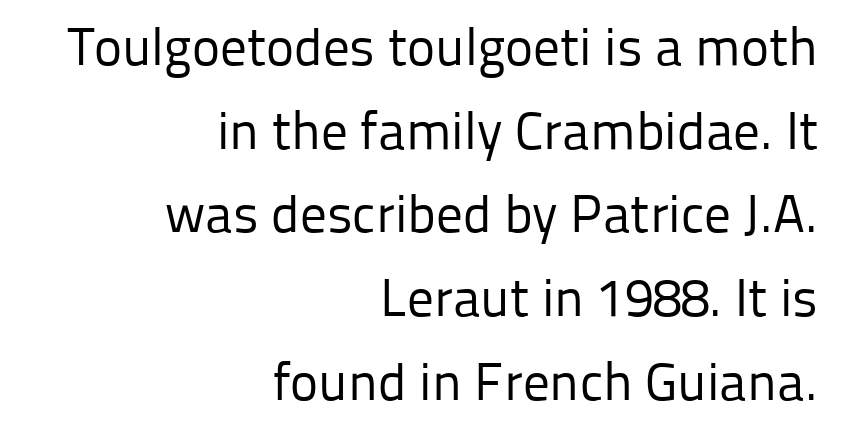
The image shows 53 px regular-weight sans-serif type, upright; set right-aligned, normal line spacing (1.58x), normal letter spacing, not underlined; low stroke contrast and a medium x-height.
